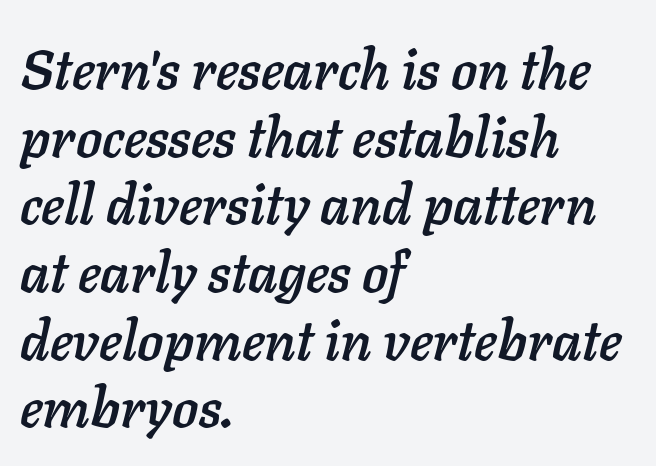
Q: Is the text italic (slanted)? A: Yes, it leans right by about 11 degrees.
Q: Is the text underlined? A: No.
Q: How is the paragraph aligned? A: Left-aligned.
Q: Is the spacing between letters normal or unusually wide? A: Normal.
Q: Width (condensed, normal, or wide)? A: Normal.
Q: Stroke contrast? A: Low.
Q: x-height? A: Medium.
Q: Monospaced? A: No.
